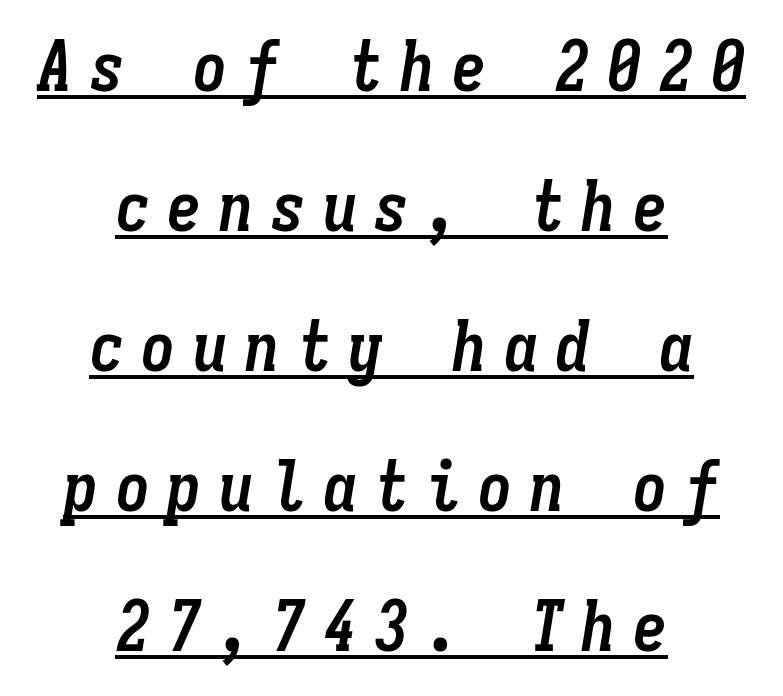
The image shows 69 px semibold, condensed type, italic (leaning right), monospaced; set centered, loose line spacing (2.03x), unusually wide letter spacing (+0.25 em), underlined; low stroke contrast and a medium x-height.
